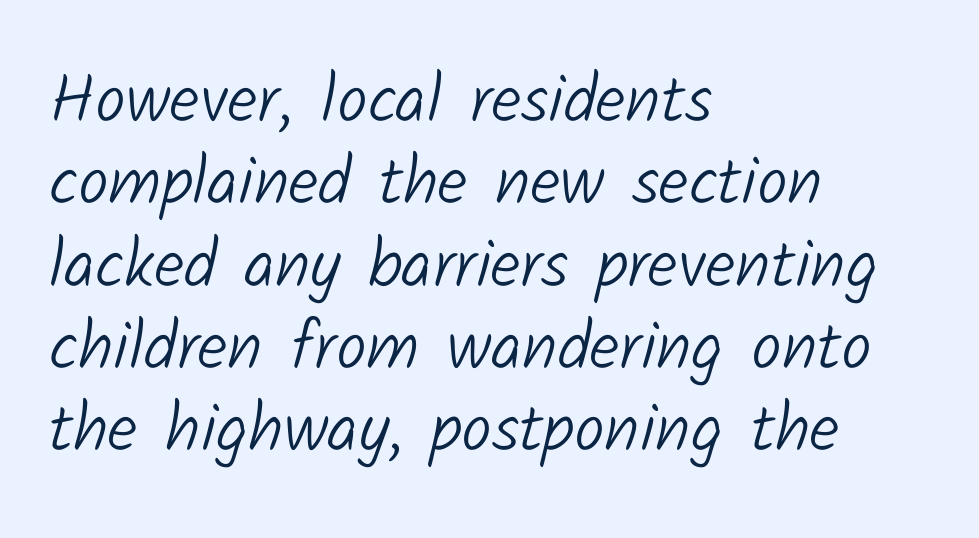
Words appear dense and cohesive because spacing is normal. Nothing sits at the stroke ends, so this counts as sans-serif. Descender tails drop into unmarked territory. The rag falls on the right side of this text block. Each stroke keeps to a modest, everyday thickness or less. Is this a fixed-width face? No — the glyphs have proportional, varying widths.
